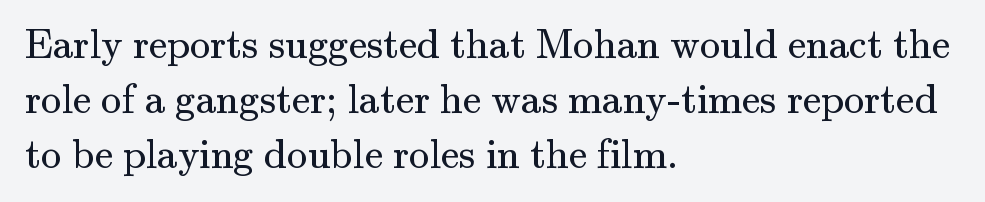
{"serif": "yes", "italic": "no", "bold": "no", "weight": "regular", "width": "normal", "stroke_contrast": "medium", "x_height": "small", "monospaced": "no", "underline": "no", "align": "left", "line_spacing": "normal", "line_spacing_ratio": 1.34, "letter_spacing": "normal", "letter_spacing_em": 0.0, "glyph_px": 41}
